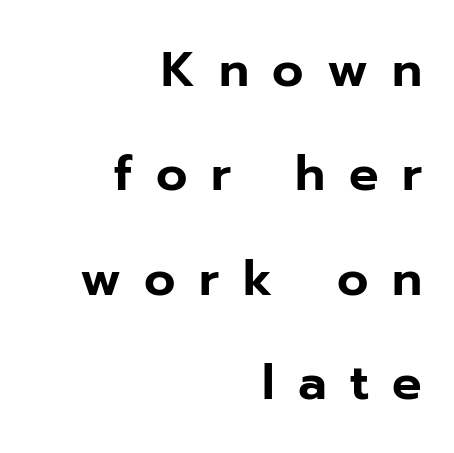
Are there feet on the stems? There aren't — it's a sans. The line texture is sparse and dotted thanks to wide tracking. Caption: multi-line text, flush right, ragged left. This is the regular roman posture of the typeface. This sample trades compactness for vertical openness between lines.
